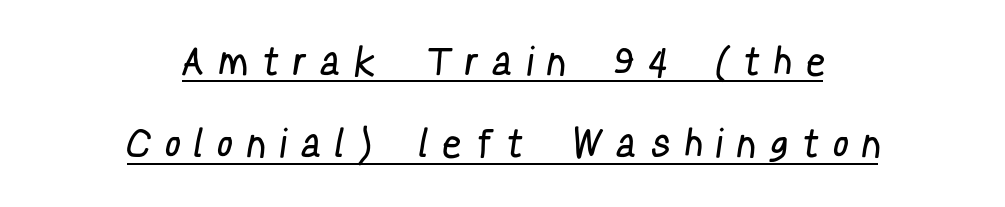
A typesetter would call this proportional, since set widths differ per character. No heavy texture on the line: the type isn't bold. Vertically, the passage feels expansive, rows floating well apart. One-word summary of the alignment: center. Glance below the letters and you will spot a drawn line.
